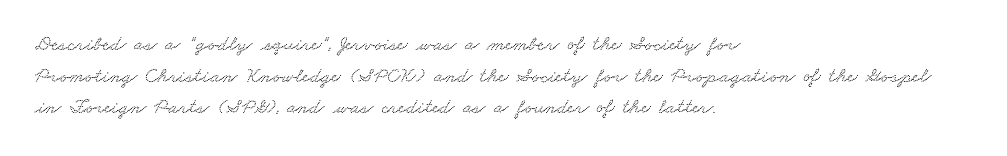
Q: Is the text underlined? A: No.
Q: How is the paragraph aligned? A: Left-aligned.
Q: Is the spacing between letters normal or unusually wide? A: Normal.
Q: Is the spacing between lines tight, normal or loose? A: Normal.
